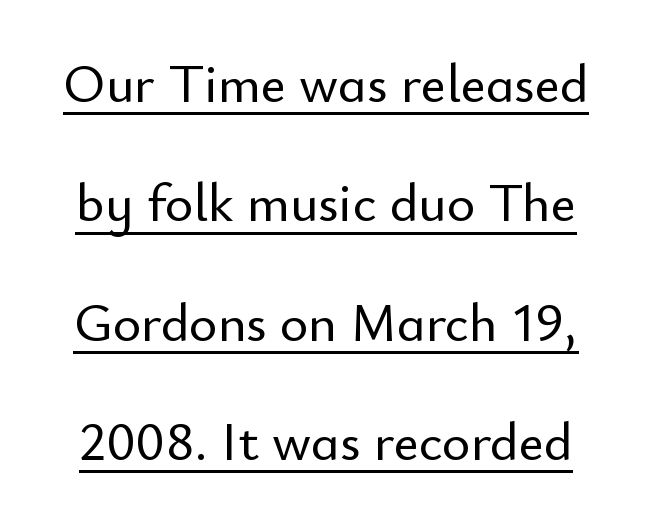
Line spacing here is loose. Somebody hit Ctrl+U on this one — the words are underlined. Spacing verdict: proportional, widths tailored to each character. Does the lettering tilt? It doesn't — this is upright.
